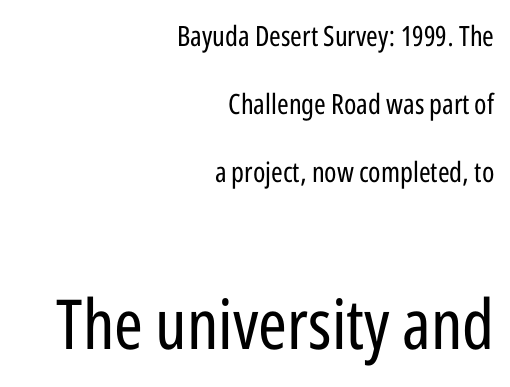
Q: Is the text bold? A: No.
Q: Is the text italic (slanted)? A: No, it is upright.
Q: Is the typeface a serif or a sans-serif typeface? A: Sans-serif.
Q: Is the text underlined? A: No.
Q: How is the paragraph aligned? A: Right-aligned.
Q: Is the spacing between letters normal or unusually wide? A: Normal.
Q: Is the spacing between lines tight, normal or loose? A: Loose.
Q: Which block of text is set in a larger size, the first (top) or the second (bottom)? A: The second (bottom) one.
Q: Width (condensed, normal, or wide)? A: Condensed.
Q: Stroke contrast? A: Low.
Q: x-height? A: Medium.
Q: Monospaced? A: No.
